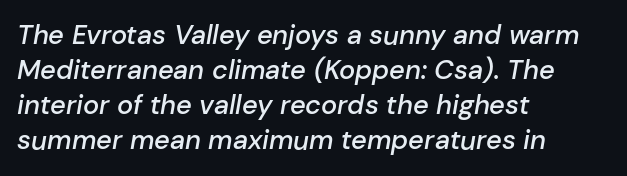
The image shows 27 px text type, italic (leaning right); set left-aligned, normal line spacing (1.3x), normal letter spacing, not underlined.
